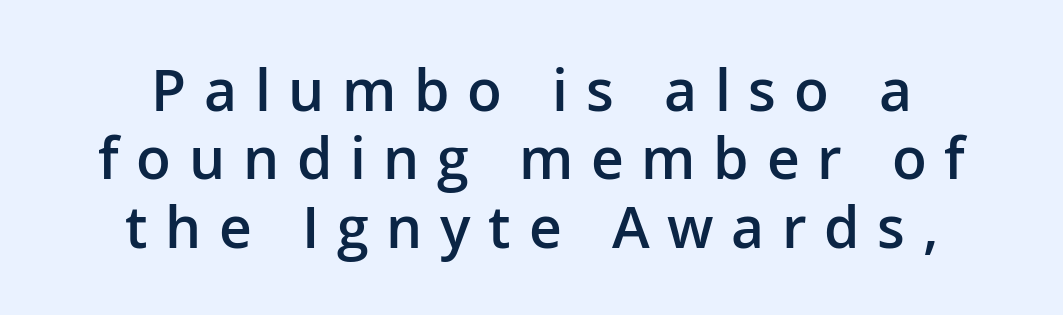
Q: Is the text bold? A: Semi-bold.
Q: Is the text italic (slanted)? A: No, it is upright.
Q: Is the typeface a serif or a sans-serif typeface? A: Sans-serif.
Q: Is the text underlined? A: No.
Q: How is the paragraph aligned? A: Centered.
Q: Is the spacing between letters normal or unusually wide? A: Unusually wide.
Q: Width (condensed, normal, or wide)? A: Normal.
Q: Stroke contrast? A: Low.
Q: x-height? A: Medium.
Q: Monospaced? A: No.
